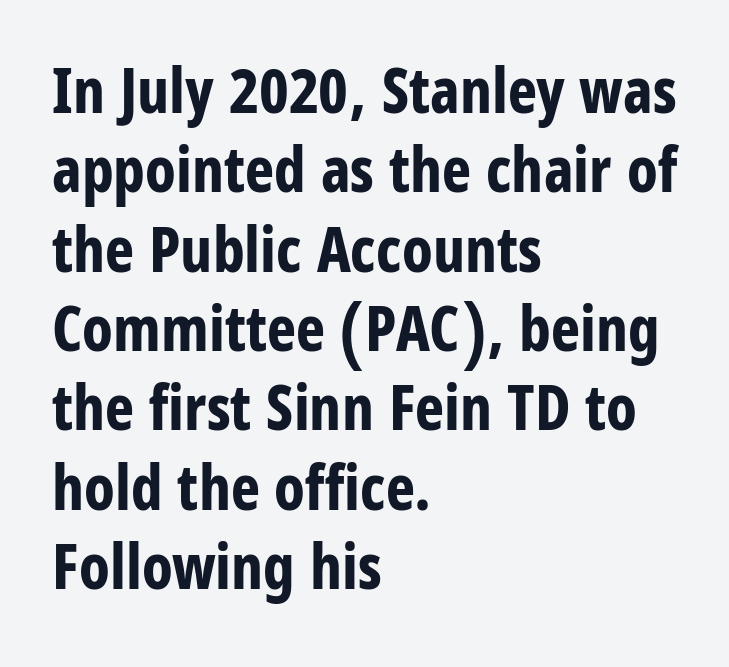
{"serif": "no", "italic": "no", "bold": "yes", "weight": "bold", "width": "condensed", "stroke_contrast": "low", "x_height": "large", "monospaced": "no", "underline": "no", "align": "left", "line_spacing": "normal", "line_spacing_ratio": 1.28, "letter_spacing": "normal", "letter_spacing_em": 0.0, "glyph_px": 62}
